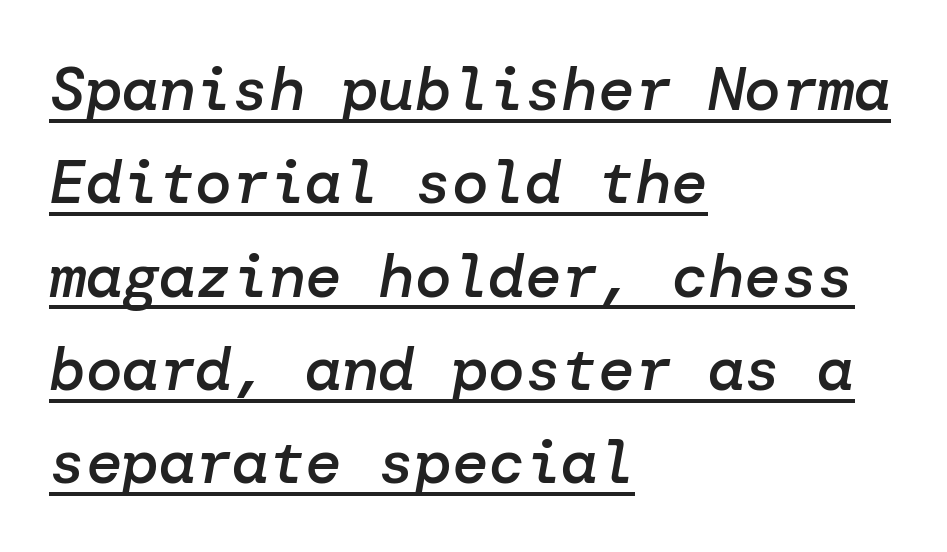
{"italic": "yes", "lean": "right", "slant_degrees": 10, "bold": "semi", "weight": "semibold", "width": "normal", "stroke_contrast": "low", "x_height": "medium", "underline": "yes", "align": "left", "line_spacing": "normal", "line_spacing_ratio": 1.53, "letter_spacing": "normal", "letter_spacing_em": 0.0, "glyph_px": 61}
